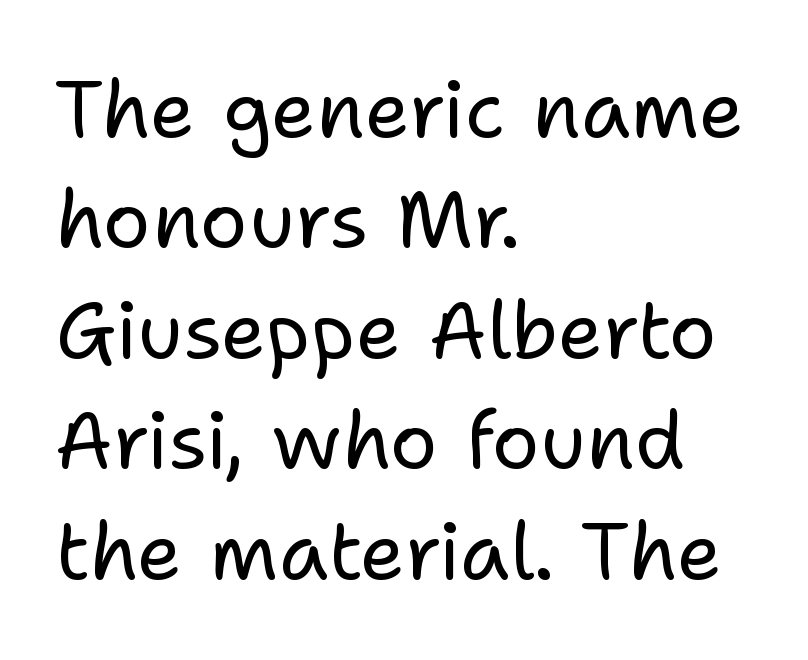
Q: Is the text bold? A: No.
Q: Is the text italic (slanted)? A: No, it is upright.
Q: Is the typeface a serif or a sans-serif typeface? A: Sans-serif.
Q: Is the text underlined? A: No.
Q: How is the paragraph aligned? A: Left-aligned.
Q: Is the spacing between letters normal or unusually wide? A: Normal.
Q: Is the spacing between lines tight, normal or loose? A: Normal.
Q: Width (condensed, normal, or wide)? A: Normal.
Q: Stroke contrast? A: Low.
Q: x-height? A: Medium.
Q: Monospaced? A: No.
